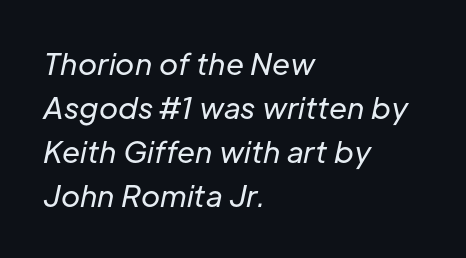
{"italic": "yes", "lean": "right", "slant_degrees": 12, "bold": "no", "weight": "regular", "width": "normal", "stroke_contrast": "low", "x_height": "medium", "monospaced": "no", "underline": "no", "align": "left", "line_spacing": "normal", "line_spacing_ratio": 1.52, "letter_spacing": "normal", "letter_spacing_em": 0.0, "glyph_px": 29}
